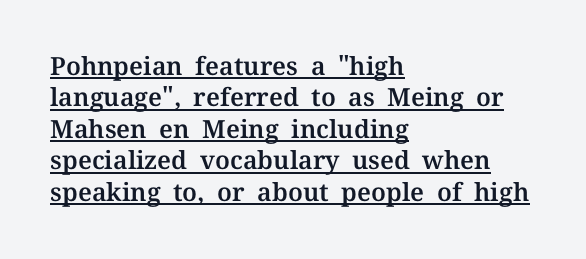
Q: Is the text italic (slanted)? A: No, it is upright.
Q: Is the text underlined? A: Yes.
Q: How is the paragraph aligned? A: Left-aligned.
Q: Is the spacing between letters normal or unusually wide? A: Normal.
Q: Is the spacing between lines tight, normal or loose? A: Normal.
